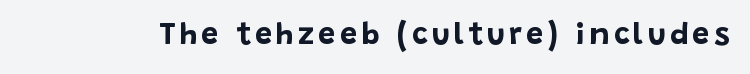
This sample has the flowing, uneven cadence of proportional lettering. No italicization has been applied; the sample stays upright. A full-strength bold gives these letters their thick strokes. The zone under the glyphs is completely vacant. Regarding serifs, this sample does without them.
